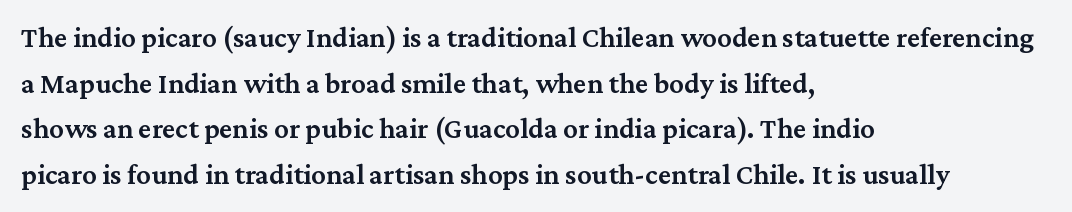
Q: Is the text bold? A: Semi-bold.
Q: Is the text italic (slanted)? A: No, it is upright.
Q: Is the typeface a serif or a sans-serif typeface? A: Serif.
Q: Is the text underlined? A: No.
Q: How is the paragraph aligned? A: Left-aligned.
Q: Is the spacing between letters normal or unusually wide? A: Normal.
Q: Is the spacing between lines tight, normal or loose? A: Normal.
Q: Width (condensed, normal, or wide)? A: Normal.
Q: Stroke contrast? A: Medium.
Q: x-height? A: Medium.
Q: Monospaced? A: No.
